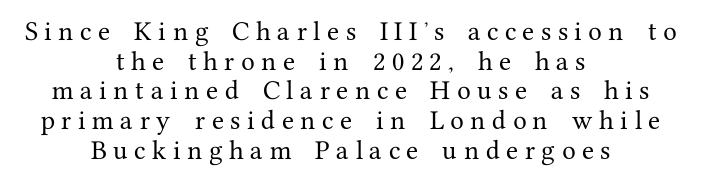
The image shows 22 px text type, upright; set centered, normal line spacing (1.35x), unusually wide letter spacing (+0.3 em), not underlined.
